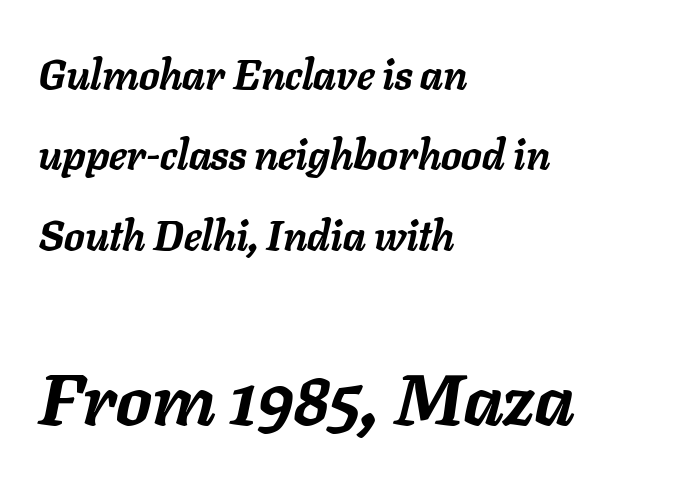
The image shows 71 px semibold type, italic (leaning right); set left-aligned, loose line spacing (1.96x), normal letter spacing, not underlined; the second (bottom) block is 1.73x larger; low stroke contrast and a medium x-height.
